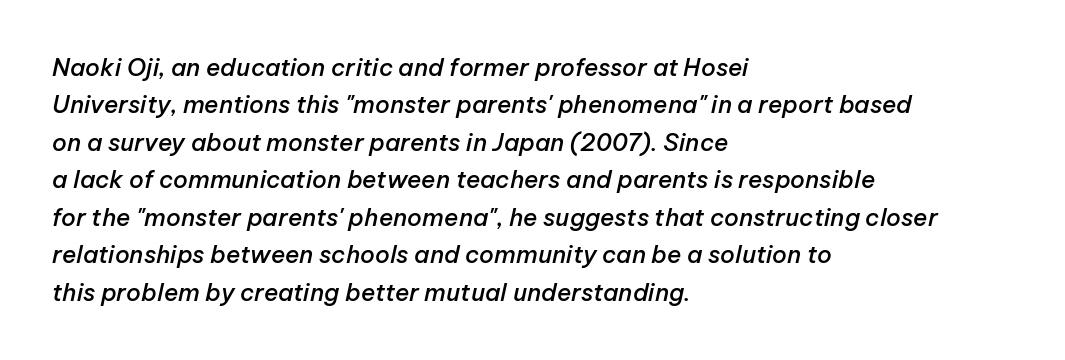
{"italic": "yes", "lean": "right", "slant_degrees": 12, "bold": "semi", "underline": "no", "align": "left", "line_spacing": "normal", "line_spacing_ratio": 1.56, "letter_spacing": "normal", "letter_spacing_em": 0.0, "glyph_px": 24}
